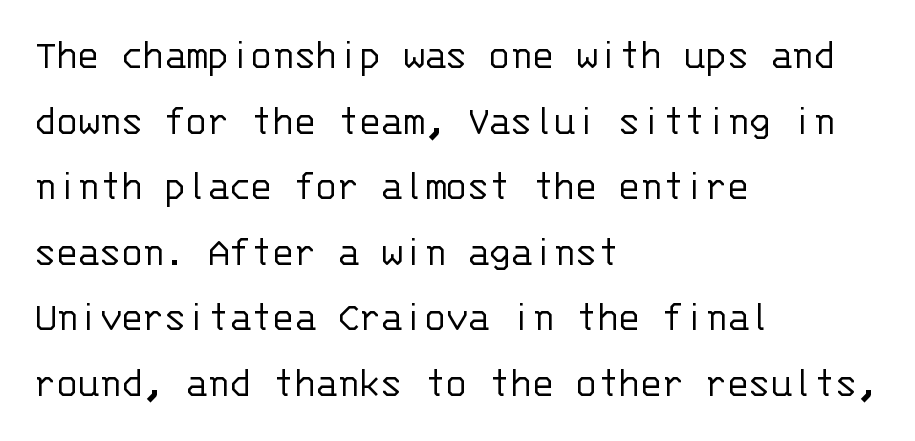
The type is set solid horizontally, with unmodified tracking. Nobody drew a line under any word here. Does the leading feel generous? No, just average. Stroke thickness stays within the range of a standard reading face or lighter.
